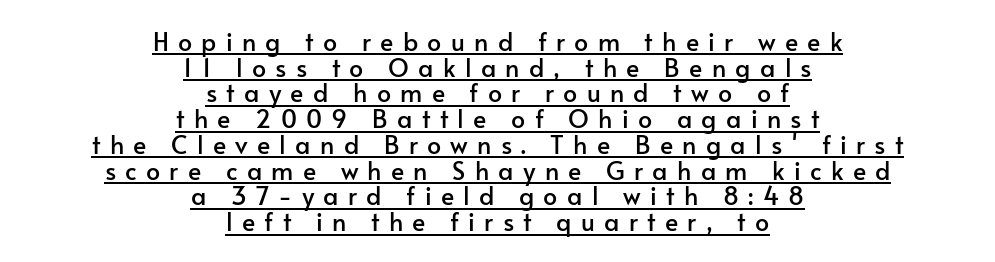
{"italic": "no", "underline": "yes", "align": "center", "line_spacing": "tight", "line_spacing_ratio": 1.03, "letter_spacing": "wide", "letter_spacing_em": 0.37, "glyph_px": 25}
